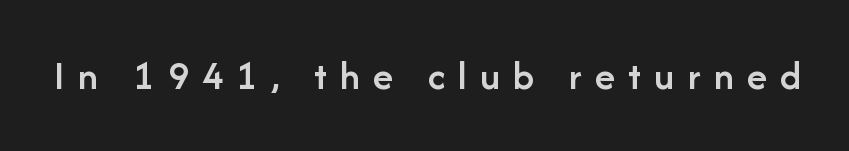
Q: Is the text bold? A: Semi-bold.
Q: Is the text italic (slanted)? A: No, it is upright.
Q: Is the typeface a serif or a sans-serif typeface? A: Sans-serif.
Q: Is the text underlined? A: No.
Q: Is the spacing between letters normal or unusually wide? A: Unusually wide.
Q: Width (condensed, normal, or wide)? A: Normal.
Q: Stroke contrast? A: Low.
Q: x-height? A: Medium.
Q: Monospaced? A: No.
